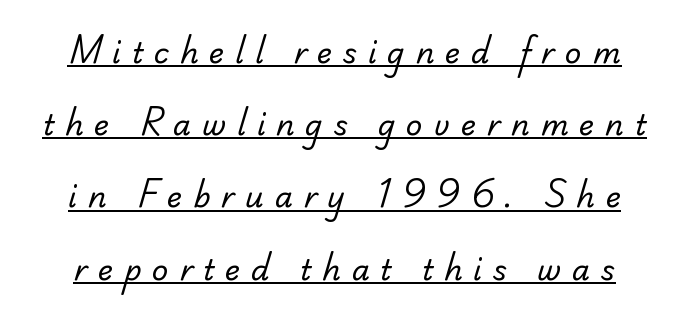
The image shows 29 px regular-weight sans-serif type; set loose line spacing (2.49x), unusually wide letter spacing (+0.37 em), underlined; low stroke contrast and a small x-height.
